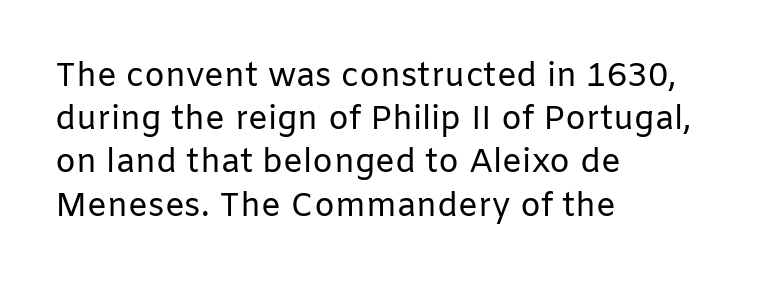
{"serif": "no", "italic": "no", "bold": "no", "weight": "regular", "width": "normal", "stroke_contrast": "low", "x_height": "medium", "monospaced": "no", "underline": "no", "align": "left", "line_spacing": "normal", "line_spacing_ratio": 1.31, "letter_spacing": "normal", "letter_spacing_em": 0.0, "glyph_px": 33}
